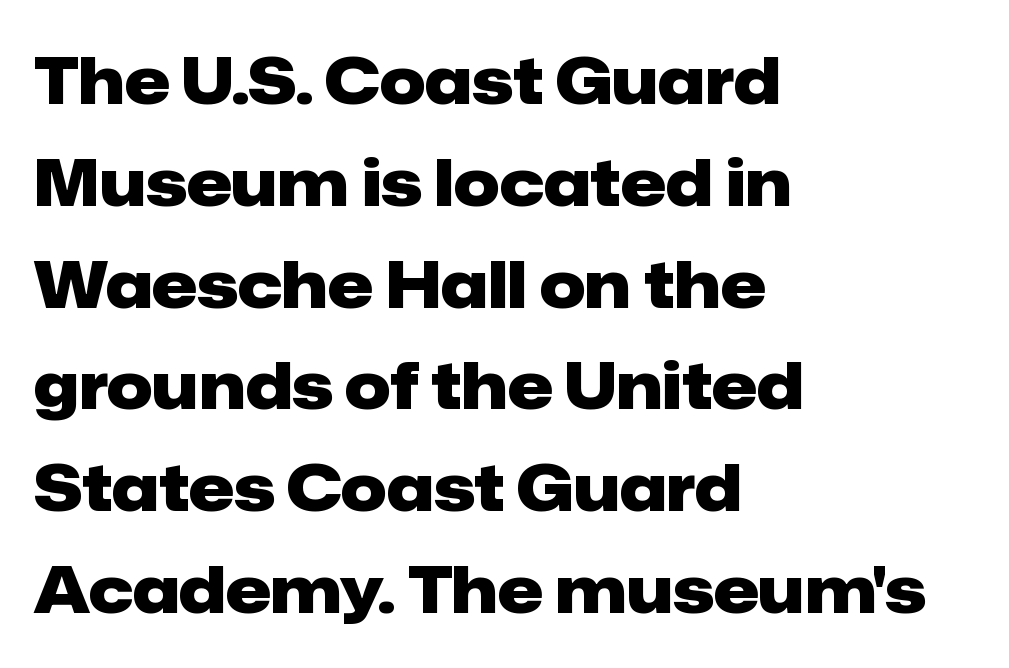
The image shows 64 px heavy sans-serif type, upright; set left-aligned, normal line spacing (1.59x), normal letter spacing, not underlined; low stroke contrast and a medium x-height.
